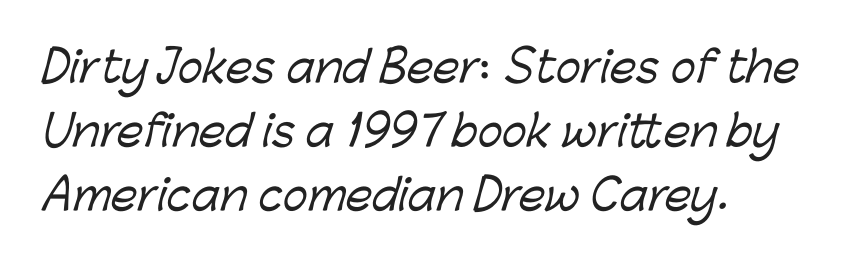
Q: Is the typeface a serif or a sans-serif typeface? A: Sans-serif.
Q: Is the text underlined? A: No.
Q: How is the paragraph aligned? A: Left-aligned.
Q: Is the spacing between letters normal or unusually wide? A: Normal.
Q: Is the spacing between lines tight, normal or loose? A: Normal.
Q: Width (condensed, normal, or wide)? A: Normal.
Q: Stroke contrast? A: Low.
Q: x-height? A: Medium.
Q: Monospaced? A: No.
